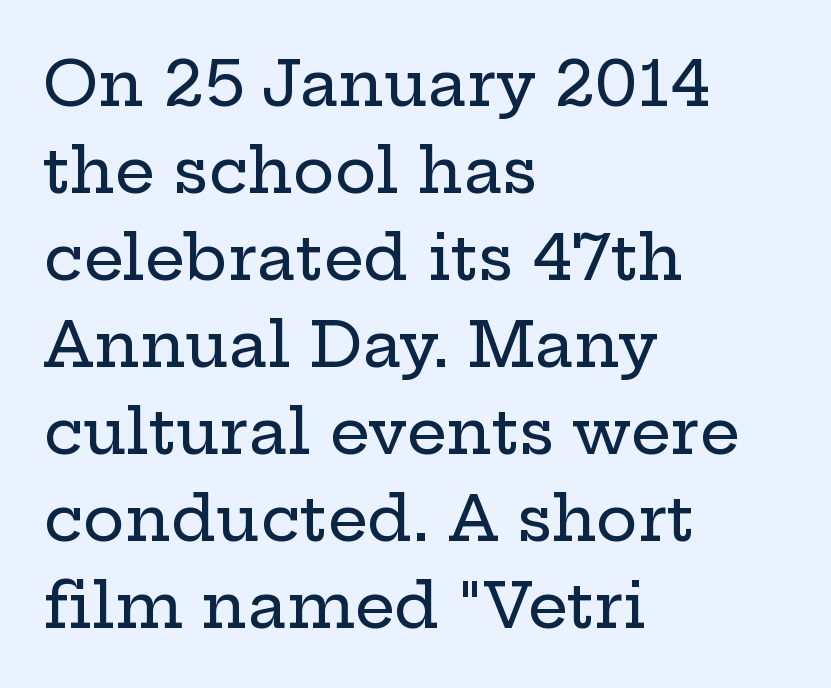
The image shows 63 px wide serif type, upright; set left-aligned, normal line spacing (1.38x), normal letter spacing, not underlined; low stroke contrast and a medium x-height.
